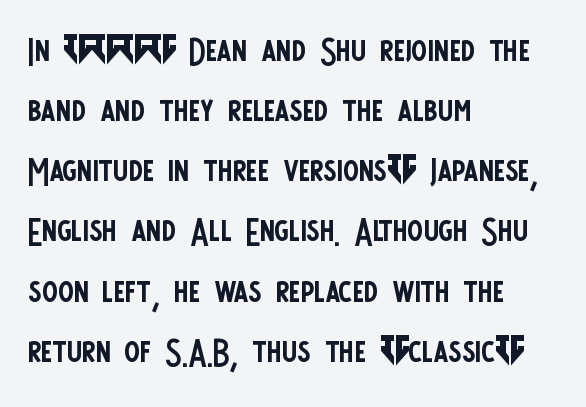
Q: Is the text bold? A: No.
Q: Is the text italic (slanted)? A: No, it is upright.
Q: Is the typeface a serif or a sans-serif typeface? A: Sans-serif.
Q: Is the text underlined? A: No.
Q: How is the paragraph aligned? A: Left-aligned.
Q: Is the spacing between letters normal or unusually wide? A: Normal.
Q: Is the spacing between lines tight, normal or loose? A: Normal.
Q: Width (condensed, normal, or wide)? A: Condensed.
Q: Stroke contrast? A: Low.
Q: x-height? A: Large.
Q: Monospaced? A: No.
